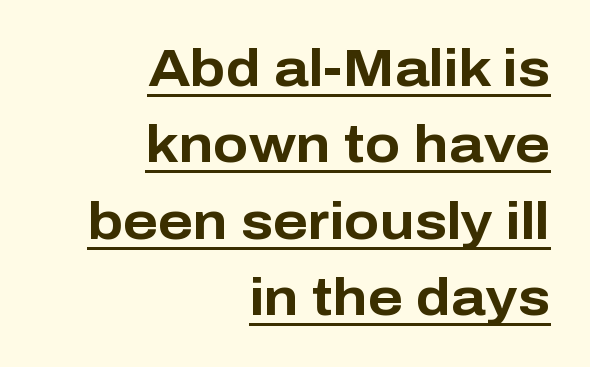
{"serif": "no", "italic": "no", "bold": "yes", "weight": "bold", "width": "normal", "stroke_contrast": "low", "x_height": "medium", "monospaced": "no", "underline": "yes", "align": "right", "line_spacing": "normal", "line_spacing_ratio": 1.47, "letter_spacing": "normal", "letter_spacing_em": 0.0, "glyph_px": 52}
